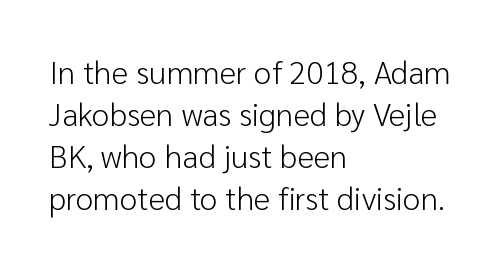
The image shows 32 px light sans-serif type, upright; set left-aligned, normal line spacing (1.31x), normal letter spacing, not underlined; low stroke contrast and a medium x-height.
